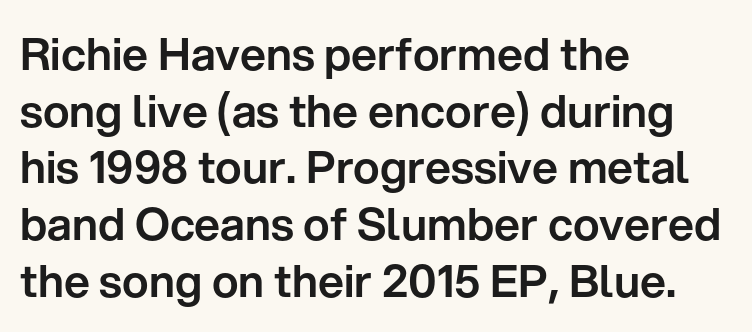
{"serif": "no", "italic": "no", "width": "normal", "stroke_contrast": "low", "x_height": "medium", "monospaced": "no", "underline": "no", "align": "left", "line_spacing": "normal", "line_spacing_ratio": 1.26, "letter_spacing": "normal", "letter_spacing_em": 0.0, "glyph_px": 45}
